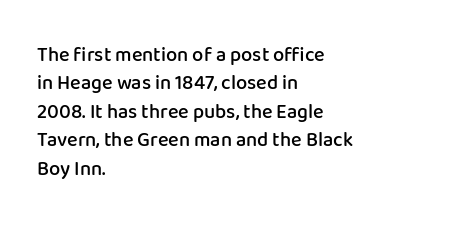
Q: Is the text bold? A: Semi-bold.
Q: Is the text italic (slanted)? A: No, it is upright.
Q: Is the text underlined? A: No.
Q: How is the paragraph aligned? A: Left-aligned.
Q: Is the spacing between letters normal or unusually wide? A: Normal.
Q: Is the spacing between lines tight, normal or loose? A: Normal.
